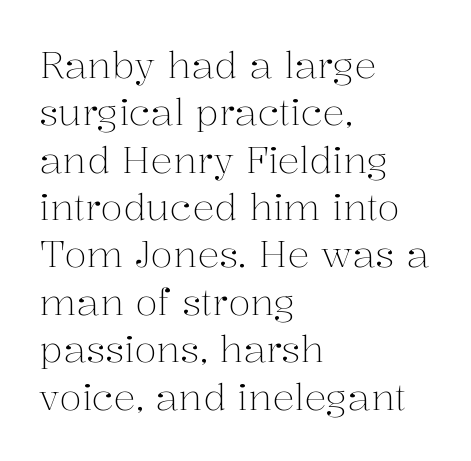
Characters follow at the spacing the type designer built in. If you drew a ruler down the left edge, every line would touch it. Think of a printed novel: that variable character pitch is what you see here. Quick note: not italic, upright. These lines are composed in type with serifs.
